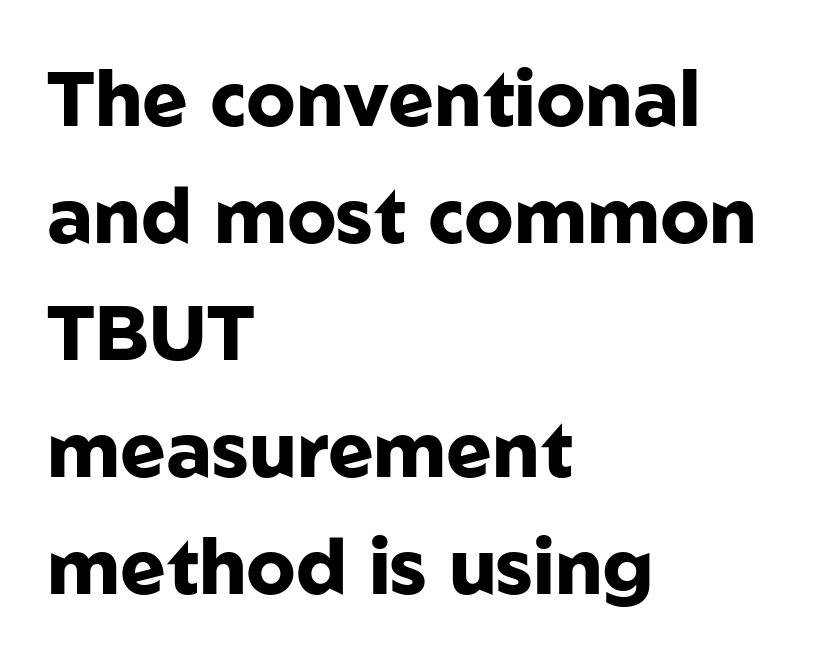
Q: Is the text bold? A: Yes.
Q: Is the text italic (slanted)? A: No, it is upright.
Q: Is the typeface a serif or a sans-serif typeface? A: Sans-serif.
Q: Is the text underlined? A: No.
Q: How is the paragraph aligned? A: Left-aligned.
Q: Is the spacing between letters normal or unusually wide? A: Normal.
Q: Is the spacing between lines tight, normal or loose? A: Normal.
Q: Width (condensed, normal, or wide)? A: Normal.
Q: Stroke contrast? A: Low.
Q: x-height? A: Medium.
Q: Monospaced? A: No.
